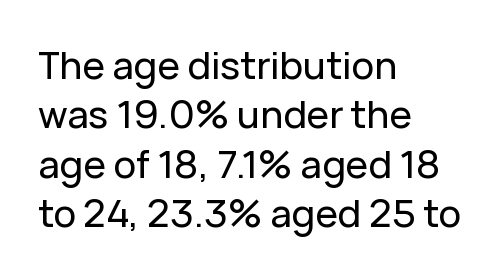
Q: Is the text italic (slanted)? A: No, it is upright.
Q: Is the typeface a serif or a sans-serif typeface? A: Sans-serif.
Q: Is the text underlined? A: No.
Q: How is the paragraph aligned? A: Left-aligned.
Q: Is the spacing between letters normal or unusually wide? A: Normal.
Q: Is the spacing between lines tight, normal or loose? A: Normal.
Q: Width (condensed, normal, or wide)? A: Normal.
Q: Stroke contrast? A: Low.
Q: x-height? A: Medium.
Q: Monospaced? A: No.
